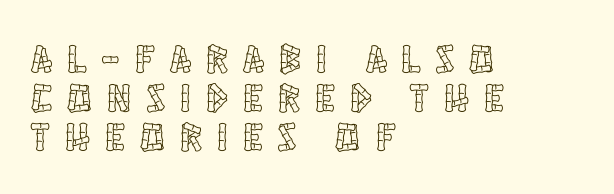
Letter spacing: wide. The paragraph has a hard left edge and a soft right edge. Letters rest on an invisible, unmarked baseline. Whoever set this chose condensed vertical rhythm over breathing room. Vertical strokes here are truly vertical. Varying glyph widths throughout — classic text-font behaviour.
